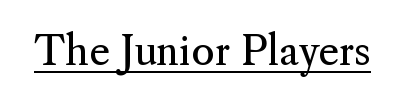
Q: Is the text bold? A: No.
Q: Is the text italic (slanted)? A: No, it is upright.
Q: Is the typeface a serif or a sans-serif typeface? A: Serif.
Q: Is the text underlined? A: Yes.
Q: Is the spacing between letters normal or unusually wide? A: Normal.
Q: Width (condensed, normal, or wide)? A: Normal.
Q: Stroke contrast? A: Medium.
Q: x-height? A: Small.
Q: Monospaced? A: No.
